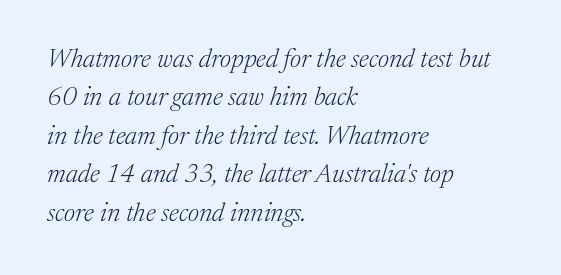
Q: Is the text bold? A: No.
Q: Is the text italic (slanted)? A: Yes, it leans right by about 17 degrees.
Q: Is the text underlined? A: No.
Q: How is the paragraph aligned? A: Left-aligned.
Q: Is the spacing between letters normal or unusually wide? A: Normal.
Q: Is the spacing between lines tight, normal or loose? A: Normal.
